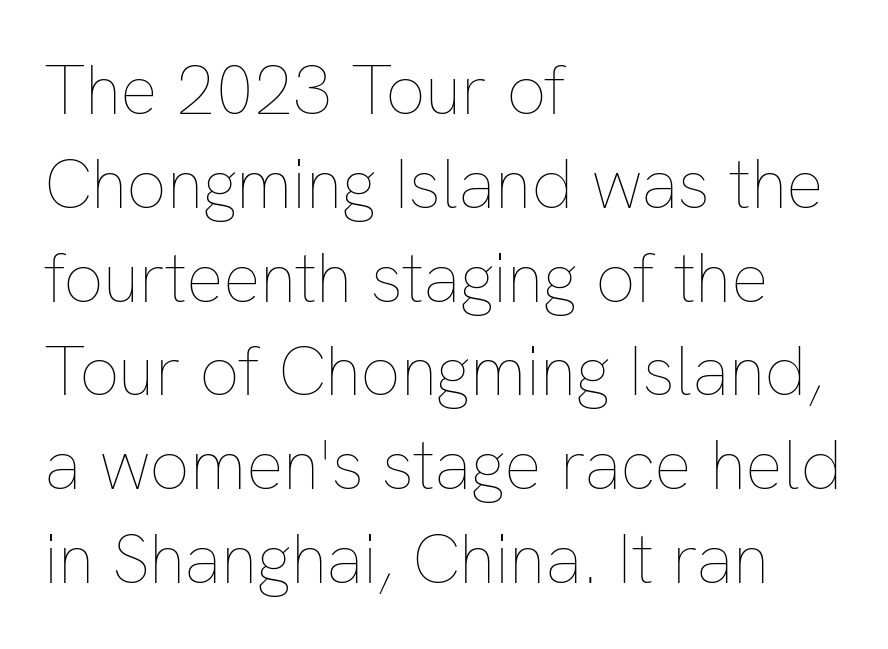
Honestly, the row spacing looks completely unremarkable. If you drew a ruler down the left edge, every line would touch it. Decoration check: the copy has no underline. Nothing heavy about these letters — not bold at all. Characters follow at the spacing the type designer built in. Character widths vary here, with narrow letters taking less room than wide ones.
